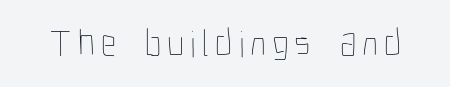
The image shows 38 px thin, condensed type, upright; set not underlined; low stroke contrast and a medium x-height.
